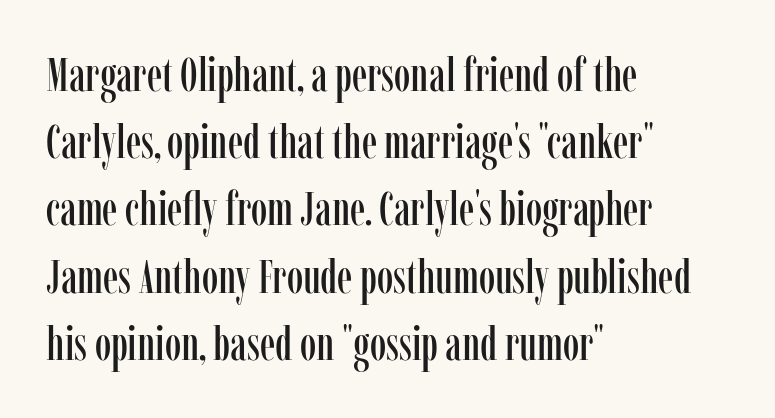
The image shows 47 px condensed serif type, upright; set left-aligned, normal line spacing (1.43x), normal letter spacing, not underlined; low stroke contrast and a medium x-height.
